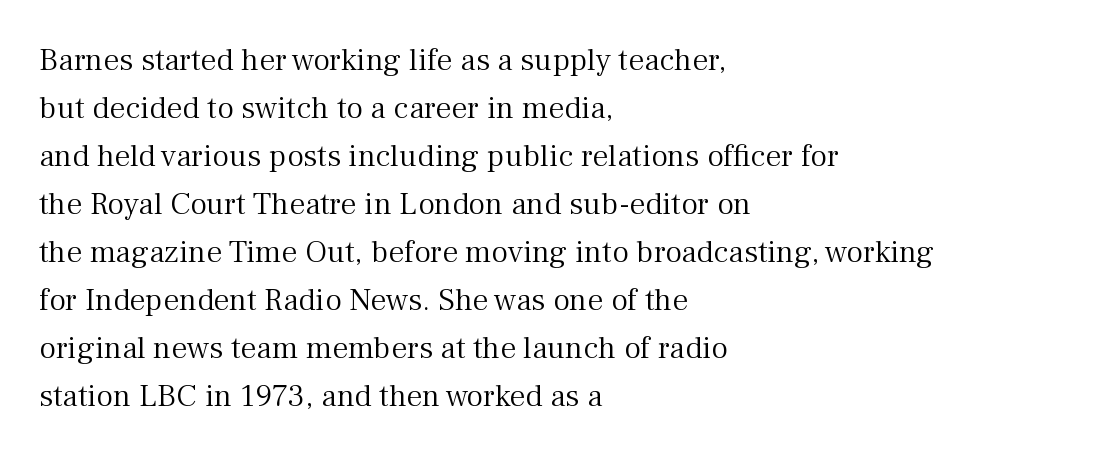
The image shows 32 px light serif type, upright; set left-aligned, normal line spacing (1.5x), normal letter spacing, not underlined; medium stroke contrast and a medium x-height.
